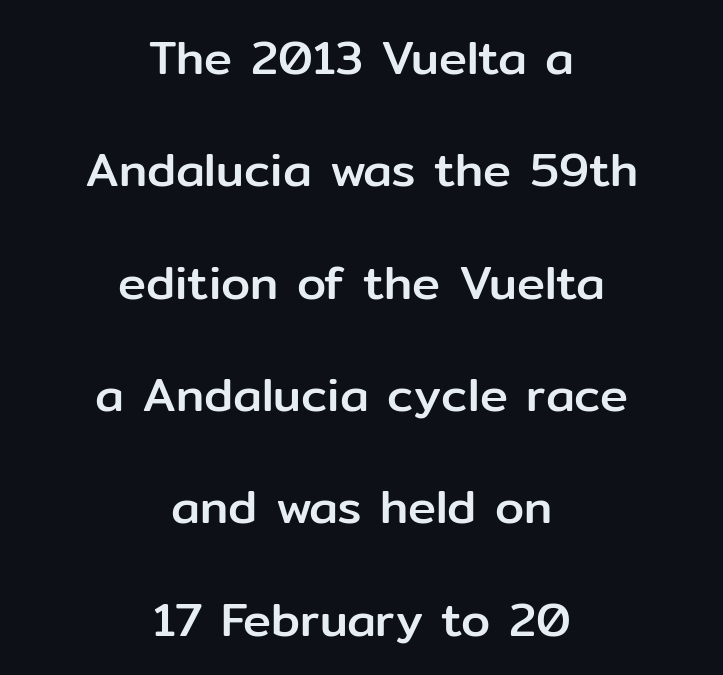
The image shows 47 px sans-serif type, upright; set centered, loose line spacing (2.39x), normal letter spacing, not underlined; low stroke contrast and a medium x-height.
